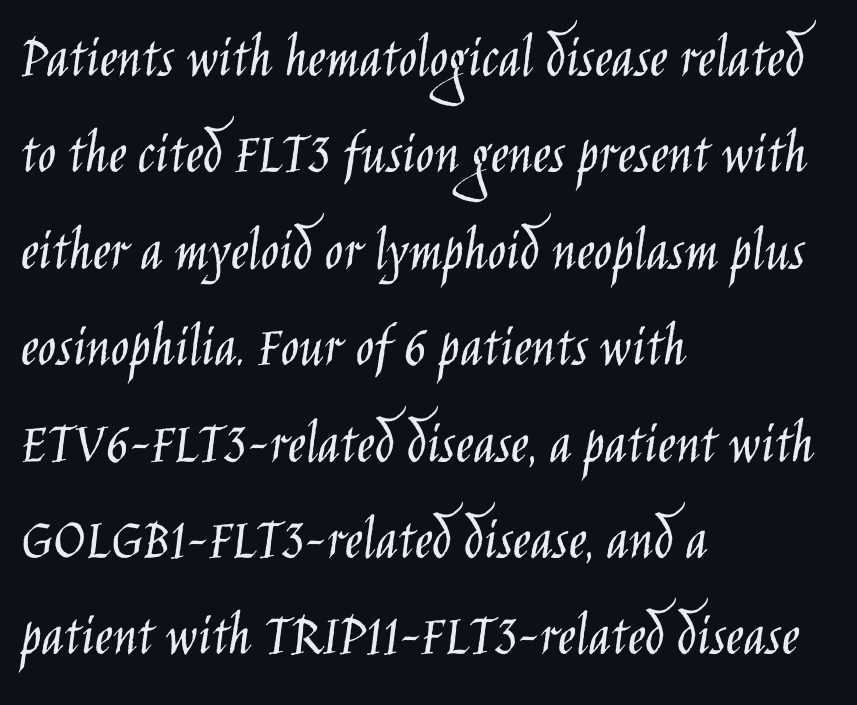
The typeface chosen for these lines omits serifs. Look at the tracking — it's just the regular setting, nothing added. This sample is left-justified, so line endings fall wherever the words run out. Descenders hang freely into open space.
